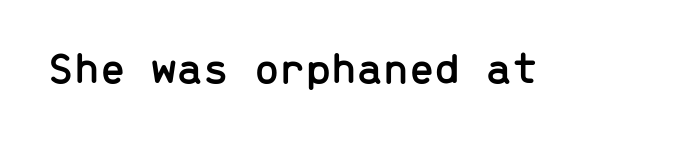
The passage shown is not underscored anywhere. Tall strokes in this sample are plumb rather than angled. Unlike a traditional serif, this face leaves its strokes unadorned. In terms of letterspacing, this is plain default setting. Is this a fixed-width face? Yes — each glyph sits in an identical cell.
